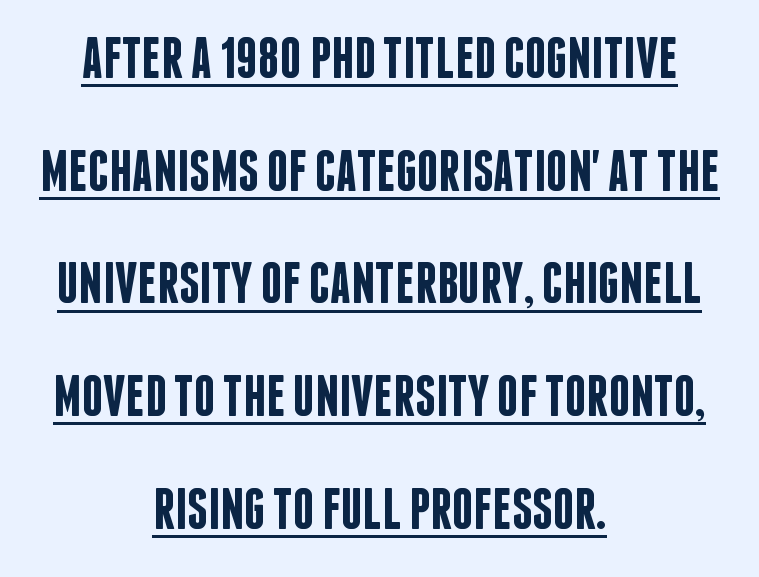
The image shows 59 px semibold, condensed sans-serif type, upright; set centered, loose line spacing (1.91x), normal letter spacing, underlined; low stroke contrast and a large x-height.
